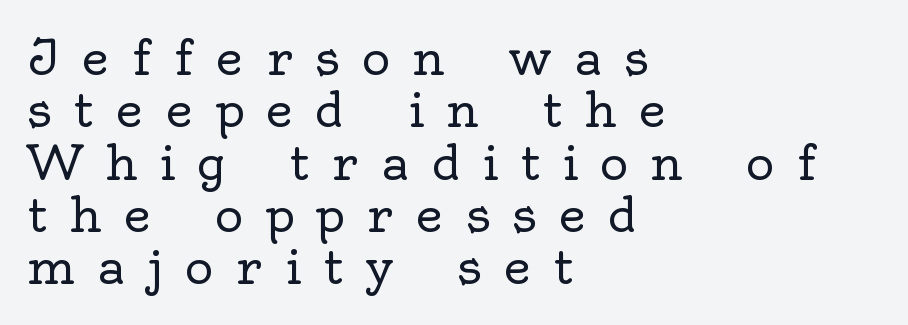
The image shows 48 px regular-weight serif type, upright; set left-aligned, tight line spacing (1.09x), unusually wide letter spacing (+0.46 em), not underlined; a small x-height.
